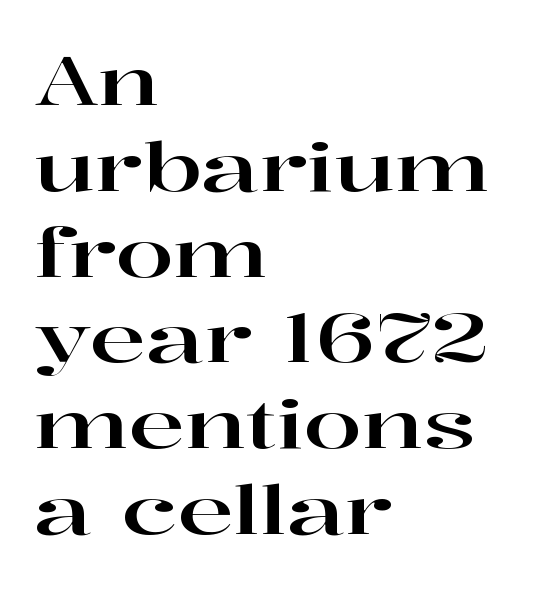
The image shows 67 px wide serif type, upright; set left-aligned, normal line spacing (1.28x), normal letter spacing, not underlined; high stroke contrast and a medium x-height.
